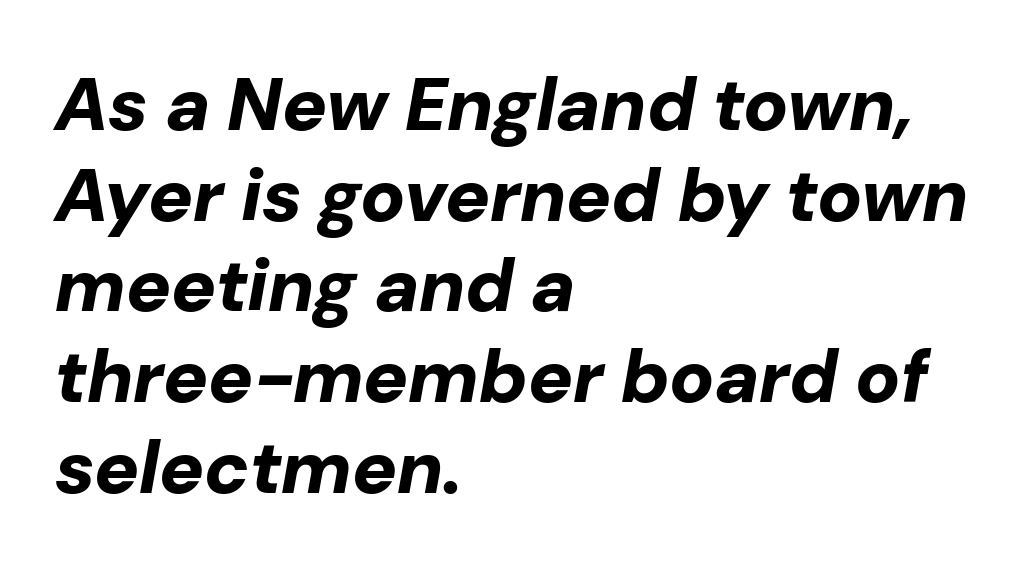
The image shows 75 px bold type, italic (leaning right); set left-aligned, line spacing 1.21x, normal letter spacing, not underlined; low stroke contrast and a medium x-height.
